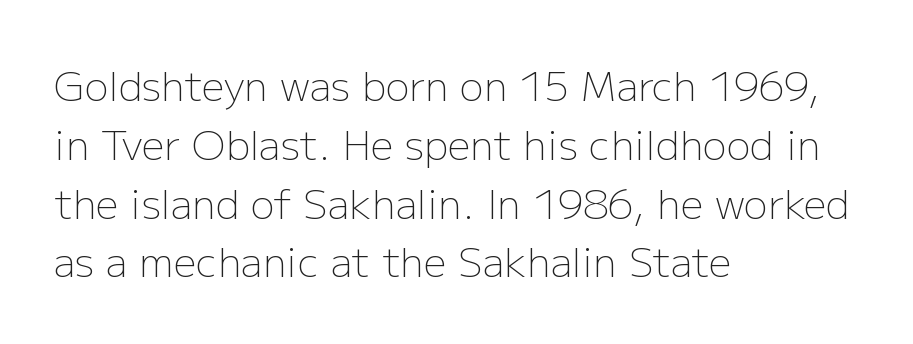
The image shows 40 px light sans-serif type, upright; set left-aligned, normal line spacing (1.47x), normal letter spacing, not underlined; low stroke contrast and a medium x-height.
